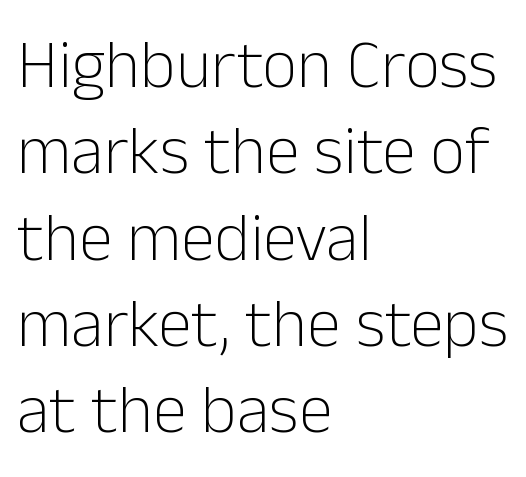
The lines sit at an ordinary, default distance from one another. The cut favours lightness, reaching ordinary text weight at its darkest. Does extra space separate the letters? No, they use regular spacing. Reading down the block, your eye returns to a fixed left position each line.
